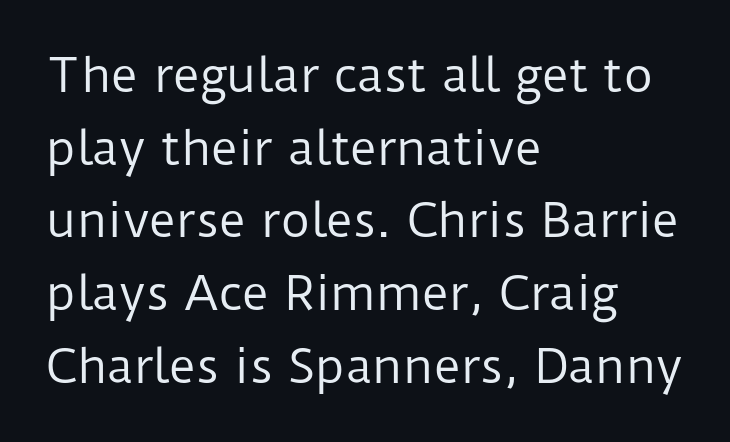
To sum up the face: it is a sans, with no serifs. Clear beneath every line of the passage. Caption: standard tracking, unaltered. A quiet, ordinary-to-light weight characterises the typeface. The letters advance in unequal steps, a hallmark of proportional type. These lines sit exactly where default settings would place them.
